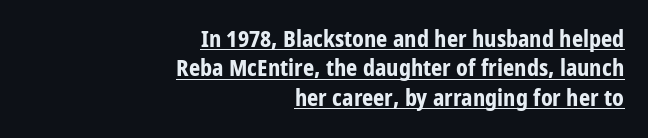
{"italic": "no", "bold": "yes", "underline": "yes", "align": "right", "line_spacing": "normal", "line_spacing_ratio": 1.33, "letter_spacing": "normal", "letter_spacing_em": 0.0, "glyph_px": 22}
